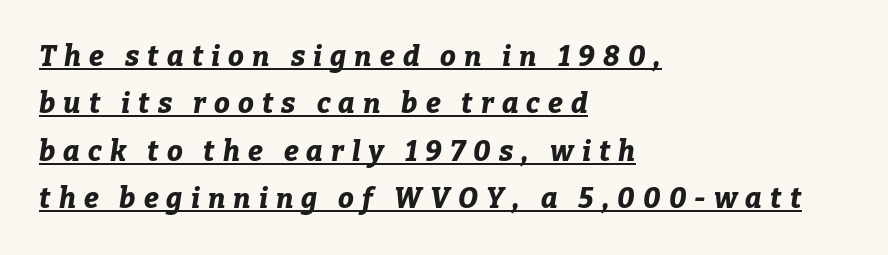
Q: Is the text bold? A: Yes.
Q: Is the text italic (slanted)? A: Yes, it leans right by about 9 degrees.
Q: Is the text underlined? A: Yes.
Q: How is the paragraph aligned? A: Left-aligned.
Q: Is the spacing between letters normal or unusually wide? A: Unusually wide.
Q: Is the spacing between lines tight, normal or loose? A: Normal.
Q: Width (condensed, normal, or wide)? A: Normal.
Q: Stroke contrast? A: Low.
Q: x-height? A: Medium.
Q: Monospaced? A: No.
